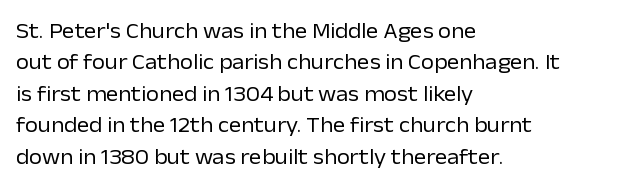
{"italic": "no", "bold": "no", "underline": "no", "align": "left", "line_spacing": "normal", "line_spacing_ratio": 1.5, "letter_spacing": "normal", "letter_spacing_em": 0.0, "glyph_px": 21}
